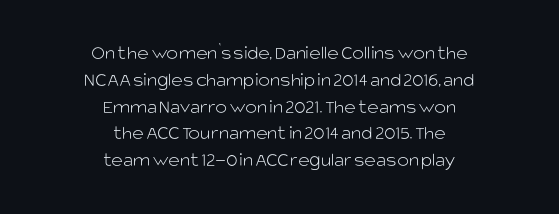
Q: Is the text bold? A: No.
Q: Is the text italic (slanted)? A: No, it is upright.
Q: Is the text underlined? A: No.
Q: How is the paragraph aligned? A: Centered.
Q: Is the spacing between letters normal or unusually wide? A: Normal.
Q: Is the spacing between lines tight, normal or loose? A: Normal.
